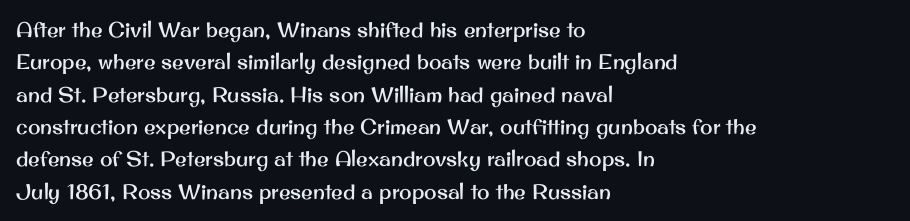
{"italic": "no", "underline": "no", "align": "left", "line_spacing": "normal", "line_spacing_ratio": 1.54, "letter_spacing": "normal", "letter_spacing_em": 0.0, "glyph_px": 21}
